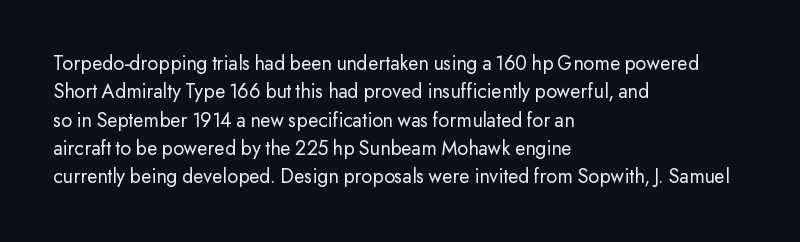
{"italic": "no", "bold": "no", "underline": "no", "align": "left", "line_spacing": "normal", "line_spacing_ratio": 1.35, "letter_spacing": "normal", "letter_spacing_em": 0.0, "glyph_px": 21}
